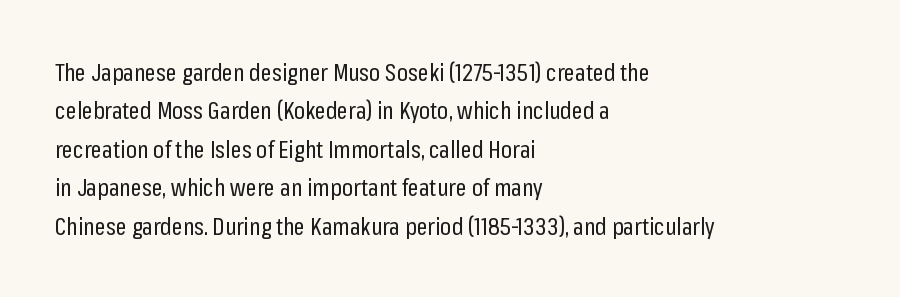
Q: Is the text bold? A: No.
Q: Is the text italic (slanted)? A: No, it is upright.
Q: Is the text underlined? A: No.
Q: How is the paragraph aligned? A: Left-aligned.
Q: Is the spacing between letters normal or unusually wide? A: Normal.
Q: Is the spacing between lines tight, normal or loose? A: Normal.
